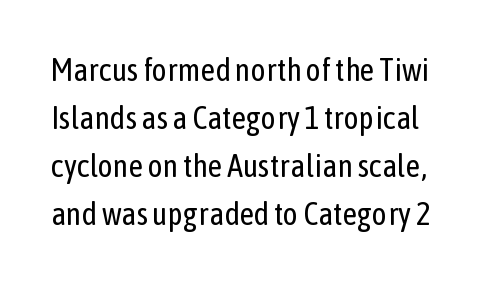
The image shows 32 px regular-weight, condensed sans-serif type, upright; set normal line spacing (1.5x), normal letter spacing, not underlined; low stroke contrast and a medium x-height.
